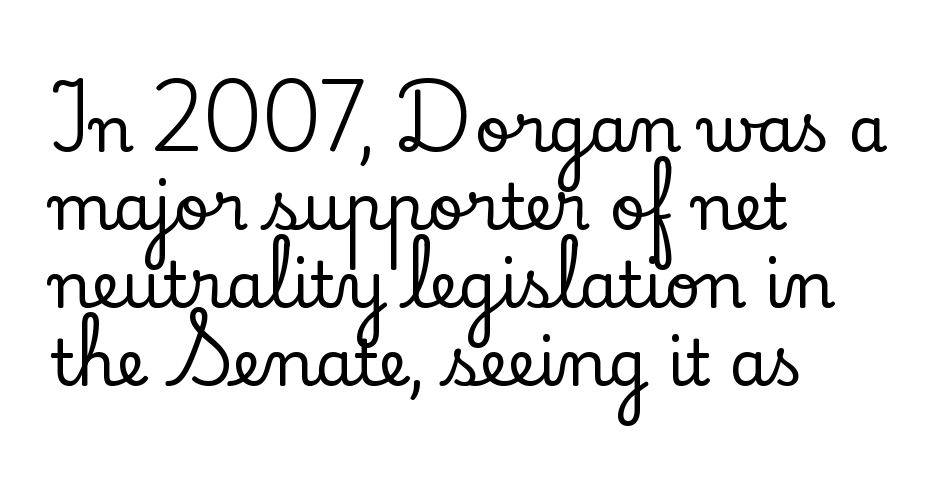
A classic flush-left, rag-right setting is used for this passage. Quick note: not italic, upright. The designer went with a serif here, giving each stem small feet. Beneath every word, the page is bare. Think of a printed novel: that variable character pitch is what you see here. Standard letterfit; no display-style spreading of the glyphs.
